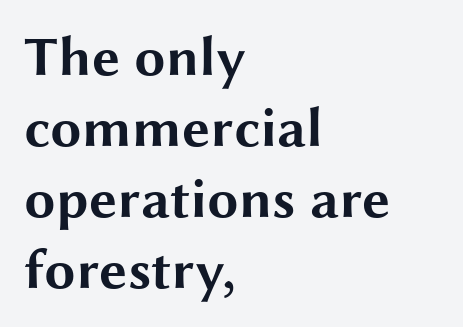
Q: Is the text bold? A: Yes.
Q: Is the text italic (slanted)? A: No, it is upright.
Q: Is the typeface a serif or a sans-serif typeface? A: Sans-serif.
Q: Is the text underlined? A: No.
Q: How is the paragraph aligned? A: Left-aligned.
Q: Is the spacing between letters normal or unusually wide? A: Normal.
Q: Is the spacing between lines tight, normal or loose? A: Normal.
Q: Width (condensed, normal, or wide)? A: Wide.
Q: Stroke contrast? A: Medium.
Q: x-height? A: Medium.
Q: Monospaced? A: No.
